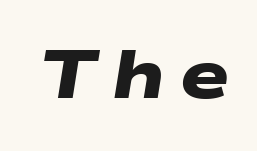
{"serif": "no", "bold": "yes", "weight": "heavy", "width": "wide", "stroke_contrast": "low", "x_height": "medium", "monospaced": "no", "underline": "no", "letter_spacing": "wide", "letter_spacing_em": 0.22, "glyph_px": 69}
